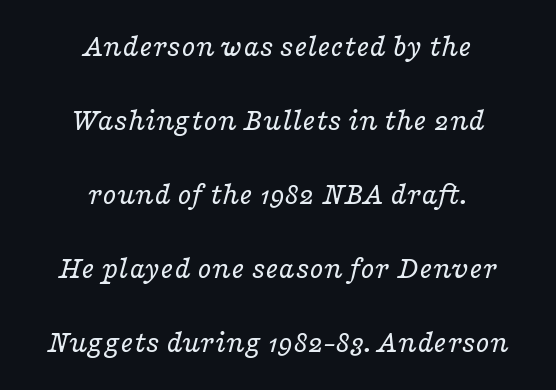
Layout note: lines centered. The passage shown has conventional tracking throughout. Look at the bottom of the vertical strokes: they flare into serifs here. The lines are spread far apart with generous leading. Descenders are the only things crossing below the line.
